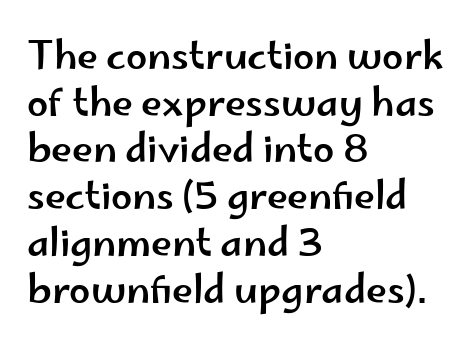
The image shows 38 px wide sans-serif type, upright; set left-aligned, line spacing 1.23x, normal letter spacing, not underlined; low stroke contrast and a small x-height.
